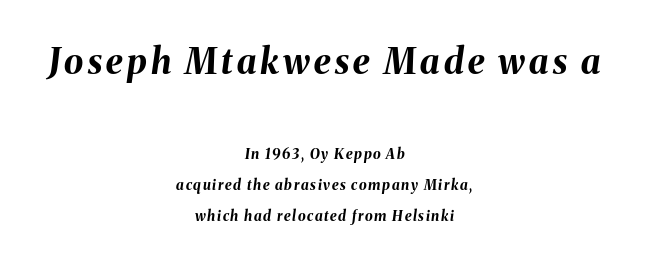
Neither beginnings nor endings align; midpoints do. This sample has the flowing, uneven cadence of proportional lettering. Weight check: bold — yes, fully. Yep, that's italic — everything's leaning.
